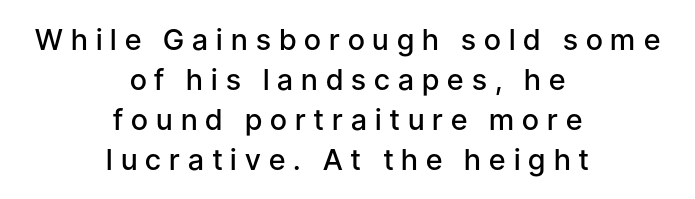
Caption: multi-line text, centered on the measure. Descenders hang freely into open space. You can tell from the bare stems that sans-serif type was used. Short note: letters widely spaced.
